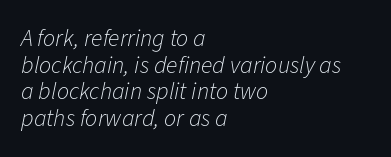
Q: Is the text bold? A: No.
Q: Is the text italic (slanted)? A: Yes, it leans right by about 11 degrees.
Q: Is the text underlined? A: No.
Q: How is the paragraph aligned? A: Left-aligned.
Q: Is the spacing between letters normal or unusually wide? A: Normal.
Q: Is the spacing between lines tight, normal or loose? A: Tight.
